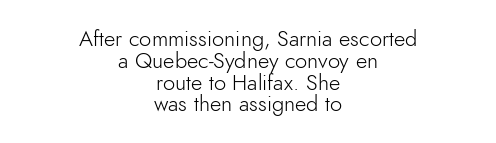
{"italic": "no", "bold": "no", "underline": "no", "align": "center", "line_spacing": "tight", "line_spacing_ratio": 0.99, "letter_spacing": "normal", "letter_spacing_em": 0.0, "glyph_px": 22}
